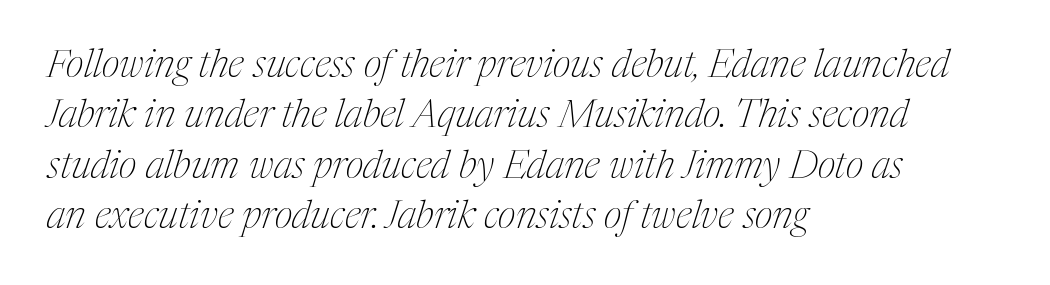
The image shows 39 px thin, condensed serif type, italic (leaning right); set left-aligned, normal line spacing (1.29x), normal letter spacing, not underlined; medium stroke contrast and a medium x-height.
